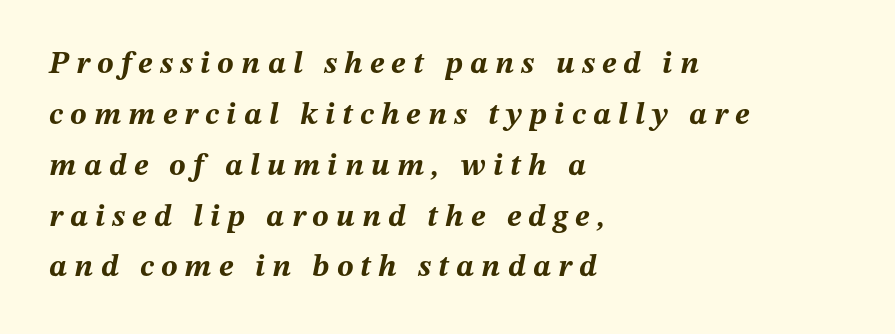
The rag falls on the right side of this text block. Words appear elongated and porous because spacing is wide. Look at the stroke-to-counter ratio: heavy, a bold. Horizontal bands of white between lines are of average thickness. Observe the lean: these are italic letterforms.
